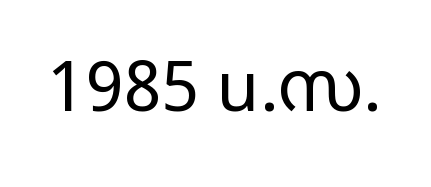
Q: Is the text bold? A: No.
Q: Is the text italic (slanted)? A: No, it is upright.
Q: Is the typeface a serif or a sans-serif typeface? A: Sans-serif.
Q: Is the text underlined? A: No.
Q: Is the spacing between letters normal or unusually wide? A: Normal.
Q: Width (condensed, normal, or wide)? A: Condensed.
Q: Stroke contrast? A: Low.
Q: x-height? A: Large.
Q: Monospaced? A: No.
